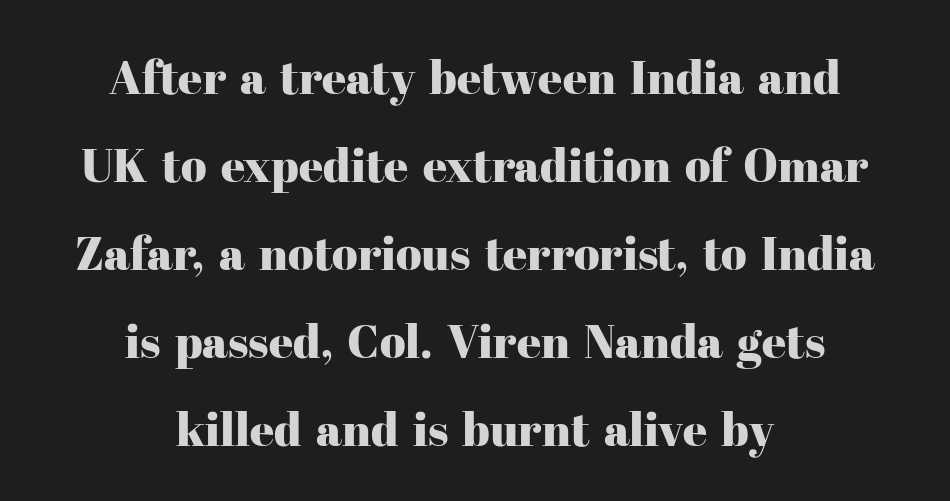
Q: Is the text italic (slanted)? A: No, it is upright.
Q: Is the typeface a serif or a sans-serif typeface? A: Serif.
Q: Is the text underlined? A: No.
Q: How is the paragraph aligned? A: Centered.
Q: Is the spacing between letters normal or unusually wide? A: Normal.
Q: Width (condensed, normal, or wide)? A: Normal.
Q: Stroke contrast? A: High.
Q: x-height? A: Medium.
Q: Monospaced? A: No.
